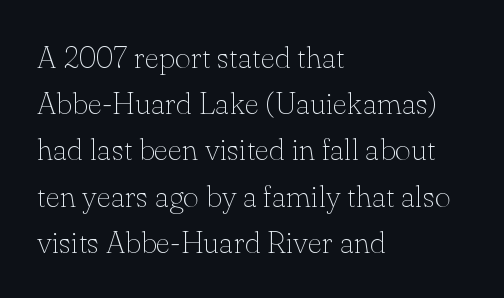
Q: Is the text bold? A: No.
Q: Is the text italic (slanted)? A: No, it is upright.
Q: Is the typeface a serif or a sans-serif typeface? A: Serif.
Q: Is the text underlined? A: No.
Q: How is the paragraph aligned? A: Left-aligned.
Q: Is the spacing between letters normal or unusually wide? A: Normal.
Q: Is the spacing between lines tight, normal or loose? A: Normal.
Q: Width (condensed, normal, or wide)? A: Normal.
Q: Stroke contrast? A: Low.
Q: x-height? A: Small.
Q: Monospaced? A: No.
